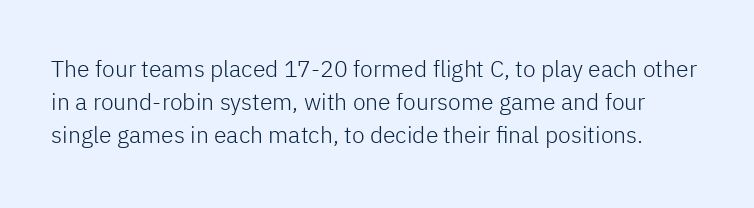
The image shows 23 px text type, upright; set normal line spacing (1.44x), normal letter spacing, not underlined.
